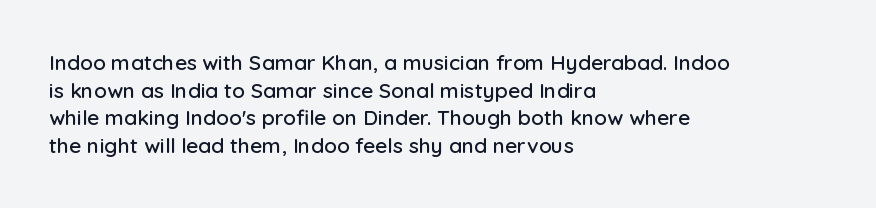
Line starts are locked; line ends wander. Leading matches the norm, producing a regular column. Characters remain perfectly vertical along every line. The area under the type is left untouched. Caption: standard tracking, unaltered.
